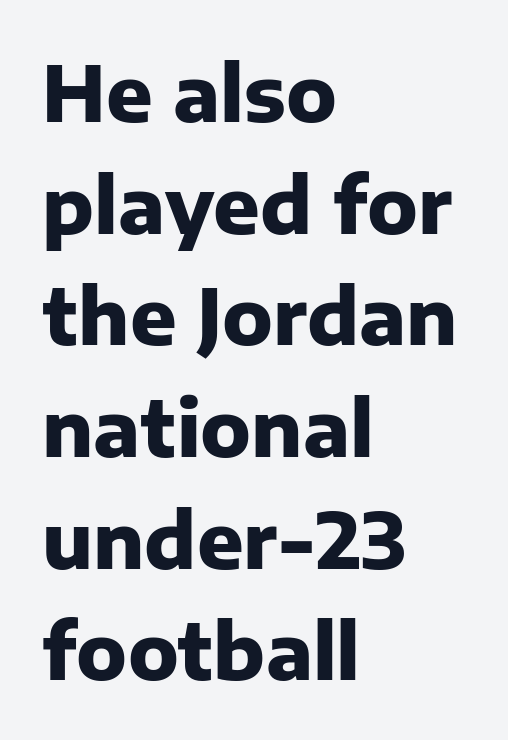
The face used here has the dense, thick strokes of a bold. Regarding serifs, this sample does without them. Spacing verdict: proportional, widths tailored to each character. This is roman type, the default non-slanted kind. Caption: standard tracking, unaltered. The passage shown stacks its lines at a standard gap.
